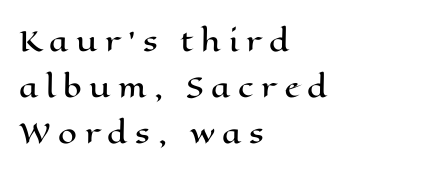
The letterforms stand isolated, each surrounded by extra space. Rule under the text: the space is simply empty. Short and long lines alike share a common starting point at left. The typography opts for an upright posture over an oblique one.
